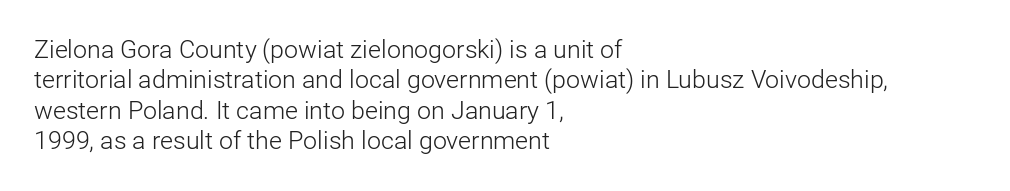
{"italic": "no", "bold": "no", "underline": "no", "align": "left", "line_spacing_ratio": 1.22, "letter_spacing": "normal", "letter_spacing_em": 0.0, "glyph_px": 25}
